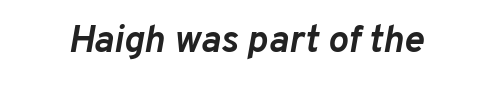
The image shows 38 px semibold type, italic (leaning right); set normal letter spacing, not underlined; low stroke contrast and a medium x-height.
